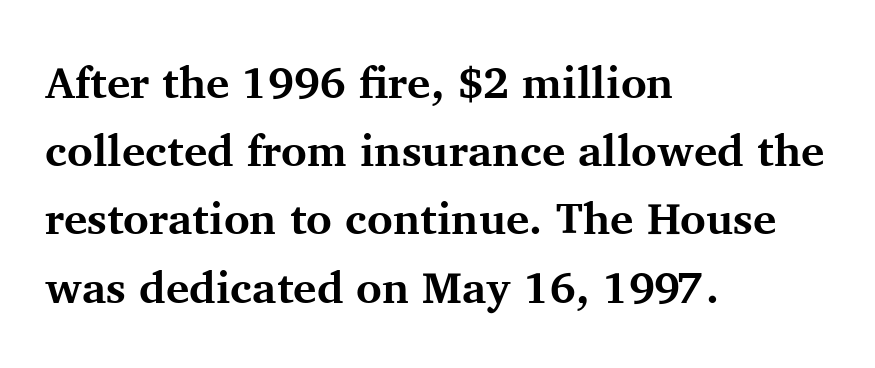
This sample uses a serif face. The glyphs have the mass of a bold cut. This sample uses plain, unmodified letter spacing. Lines of text with bare space underneath.
